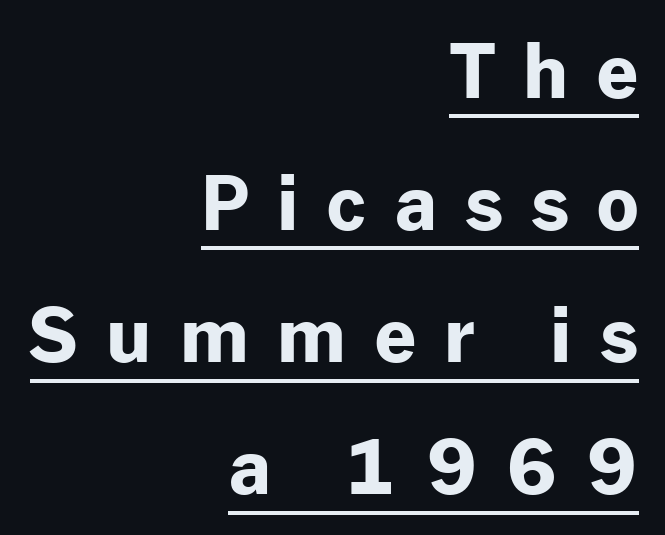
Do the letters lean? They stand straight. These lines stack with their right ends in a neat column. The type is letterspaced generously, with wide tracking. You could not count columns in this text — the font is proportionally spaced.
